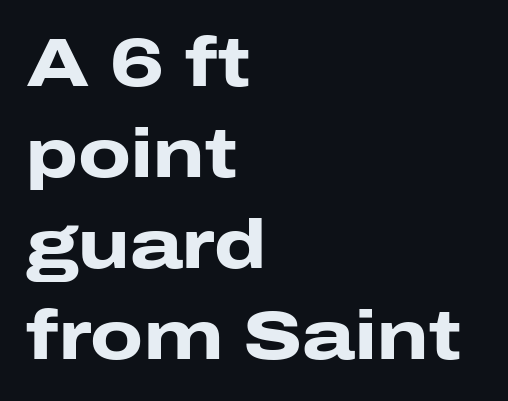
Short and long lines alike share a common starting point at left. The passage shown has conventional tracking throughout. Grotesque or geometric, the face here clearly has no serifs. Quick note: not italic, upright.
